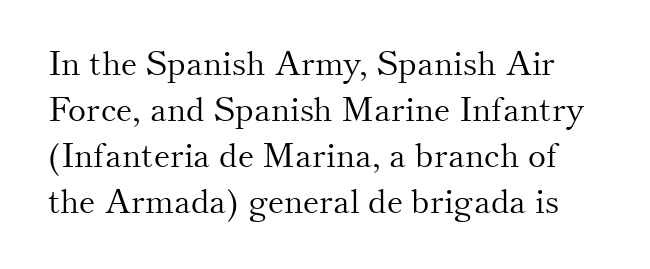
{"serif": "yes", "italic": "no", "bold": "no", "weight": "light", "width": "normal", "stroke_contrast": "medium", "x_height": "small", "monospaced": "no", "underline": "no", "line_spacing": "normal", "line_spacing_ratio": 1.35, "letter_spacing": "normal", "letter_spacing_em": 0.0, "glyph_px": 34}
